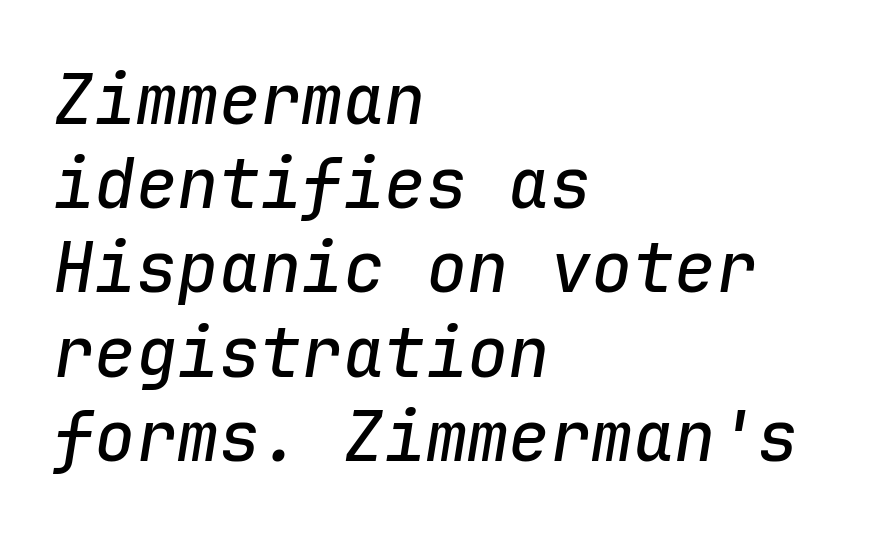
Would a proofreader flag this as italicized? Yes. Think of a typewriter: that constant character pitch is what you see here. Descenders are the only things crossing below the line. Nobody touched the tracking dial on this one. The setting favours the left margin, as ordinary paragraphs usually do.
